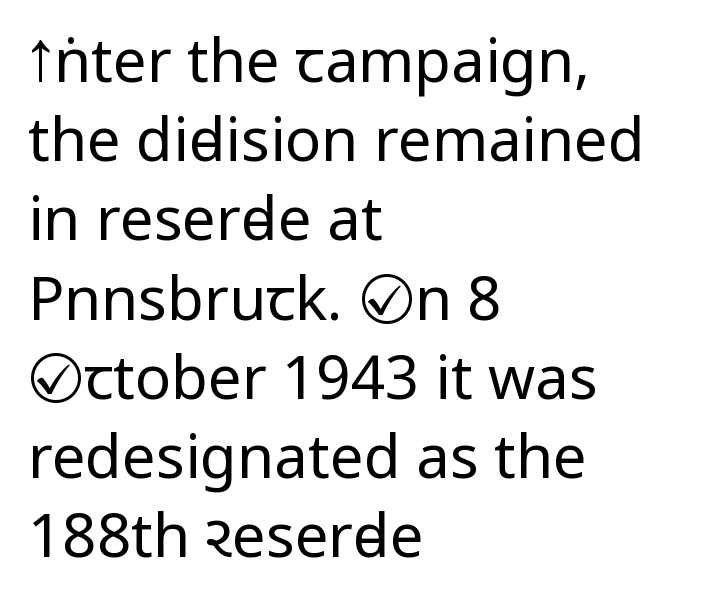
The image shows 60 px regular-weight, condensed sans-serif type, upright; set left-aligned, normal line spacing (1.32x), normal letter spacing, not underlined; low stroke contrast and a large x-height.
